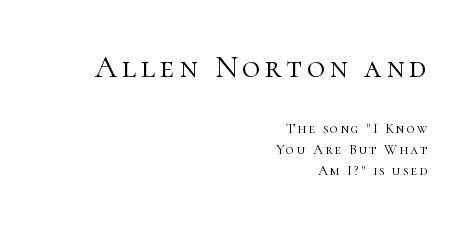
{"serif": "yes", "italic": "no", "bold": "no", "weight": "light", "width": "normal", "stroke_contrast": "high", "x_height": "medium", "monospaced": "no", "underline": "no", "align": "right", "line_spacing": "normal", "line_spacing_ratio": 1.51, "larger_block": "first", "size_ratio": 2.21, "glyph_px": 31}
